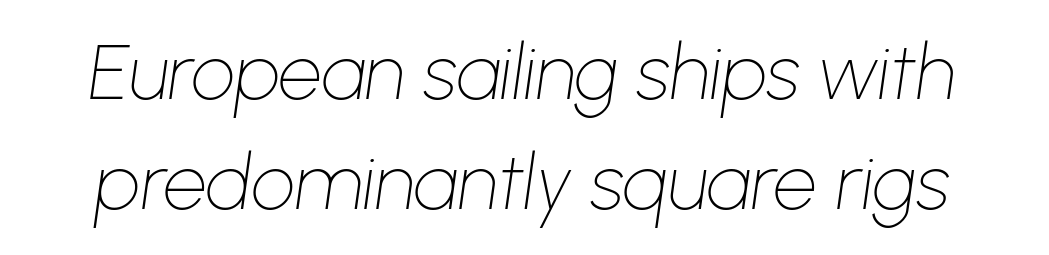
{"italic": "yes", "lean": "right", "slant_degrees": 8, "bold": "no", "weight": "thin", "width": "normal", "stroke_contrast": "low", "x_height": "medium", "monospaced": "no", "underline": "no", "line_spacing": "normal", "line_spacing_ratio": 1.43, "letter_spacing": "normal", "letter_spacing_em": 0.0, "glyph_px": 77}
